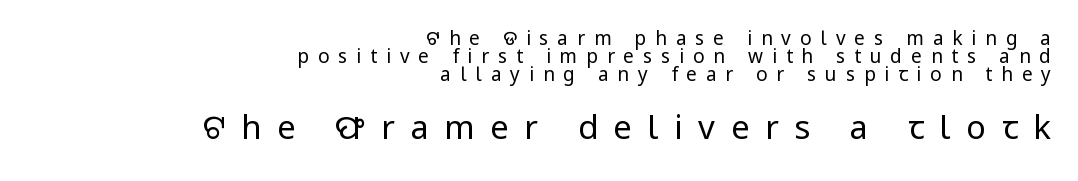
{"serif": "no", "italic": "no", "bold": "no", "weight": "regular", "width": "normal", "stroke_contrast": "low", "x_height": "medium", "monospaced": "no", "underline": "no", "align": "right", "line_spacing": "tight", "line_spacing_ratio": 0.96, "letter_spacing": "wide", "letter_spacing_em": 0.47, "larger_block": "second", "size_ratio": 1.74, "glyph_px": 33}
